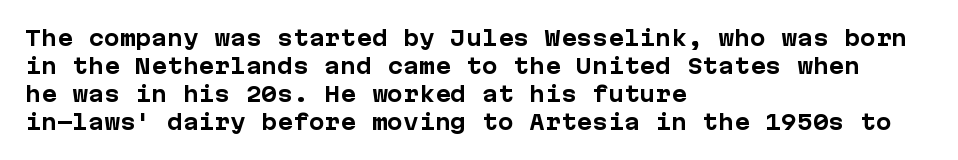
{"italic": "no", "bold": "yes", "underline": "no", "align": "left", "line_spacing": "normal", "line_spacing_ratio": 1.33, "letter_spacing": "normal", "letter_spacing_em": 0.0, "glyph_px": 21}
